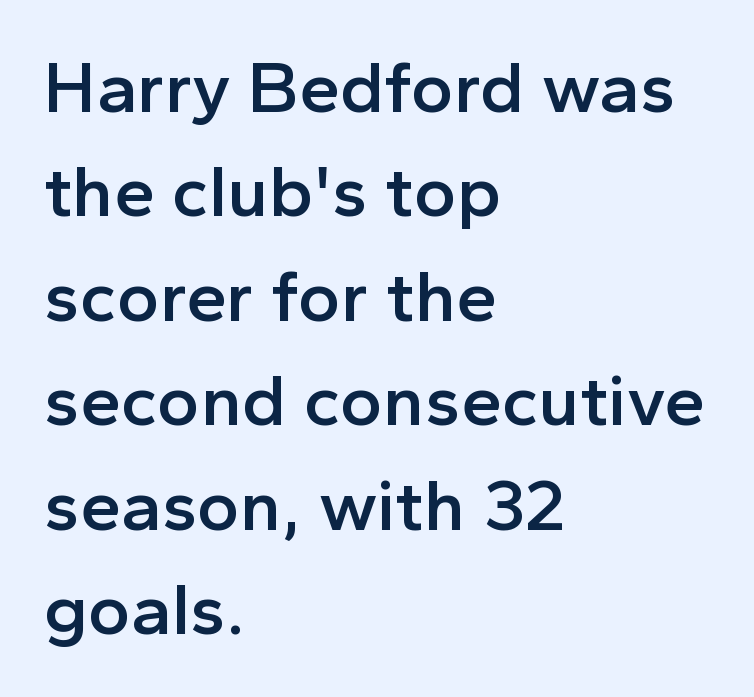
The image shows 73 px semibold sans-serif type, upright; set left-aligned, normal line spacing (1.43x), normal letter spacing, not underlined; a medium x-height.
